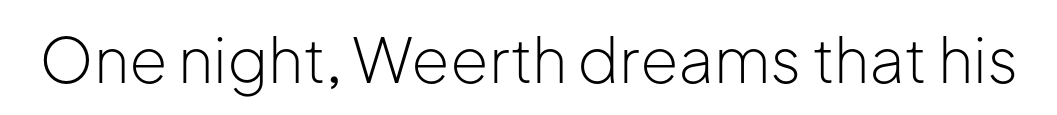
The image shows 62 px light sans-serif type, upright; set normal letter spacing, not underlined; low stroke contrast and a medium x-height.
